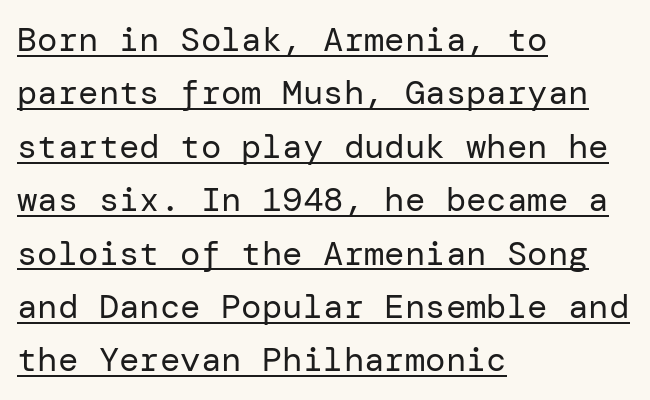
The image shows 34 px regular-weight sans-serif type, upright; set left-aligned, normal line spacing (1.57x), normal letter spacing, underlined; low stroke contrast and a medium x-height.
